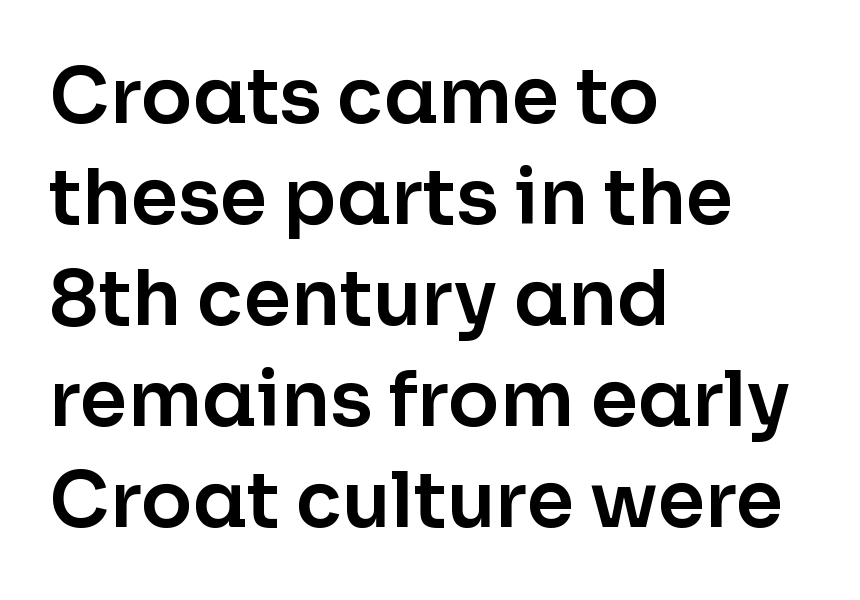
{"serif": "no", "italic": "no", "width": "normal", "stroke_contrast": "low", "x_height": "medium", "monospaced": "no", "underline": "no", "align": "left", "line_spacing": "normal", "line_spacing_ratio": 1.33, "letter_spacing": "normal", "letter_spacing_em": 0.0, "glyph_px": 76}
